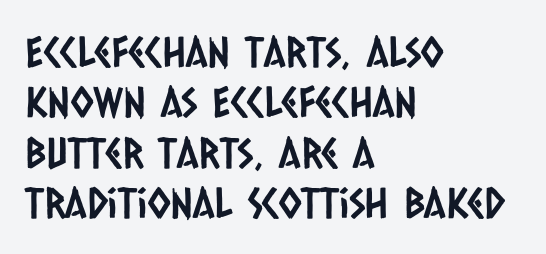
The image shows 42 px condensed sans-serif type; set left-aligned, line spacing 1.2x, normal letter spacing, not underlined; low stroke contrast and a large x-height.
